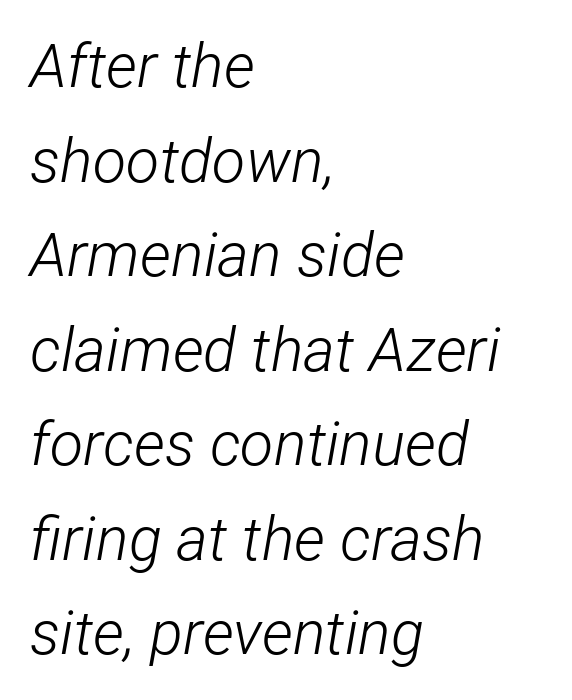
{"italic": "yes", "lean": "right", "slant_degrees": 12, "bold": "no", "weight": "light", "width": "condensed", "stroke_contrast": "low", "x_height": "medium", "monospaced": "no", "underline": "no", "align": "left", "line_spacing": "normal", "line_spacing_ratio": 1.55, "letter_spacing": "normal", "letter_spacing_em": 0.0, "glyph_px": 61}
